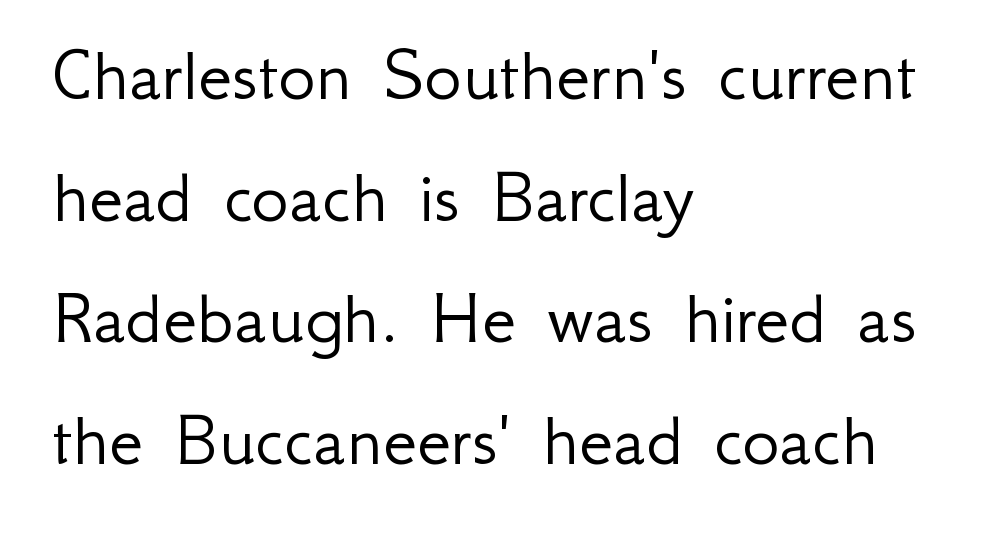
Q: Is the text bold? A: No.
Q: Is the text italic (slanted)? A: No, it is upright.
Q: Is the typeface a serif or a sans-serif typeface? A: Sans-serif.
Q: Is the text underlined? A: No.
Q: How is the paragraph aligned? A: Left-aligned.
Q: Is the spacing between letters normal or unusually wide? A: Normal.
Q: Is the spacing between lines tight, normal or loose? A: Normal.
Q: Width (condensed, normal, or wide)? A: Normal.
Q: Stroke contrast? A: Low.
Q: x-height? A: Small.
Q: Monospaced? A: No.
